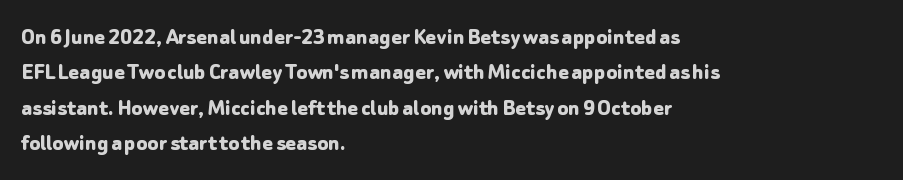
Q: Is the text bold? A: Yes.
Q: Is the text italic (slanted)? A: No, it is upright.
Q: Is the text underlined? A: No.
Q: How is the paragraph aligned? A: Left-aligned.
Q: Is the spacing between letters normal or unusually wide? A: Normal.
Q: Is the spacing between lines tight, normal or loose? A: Normal.
